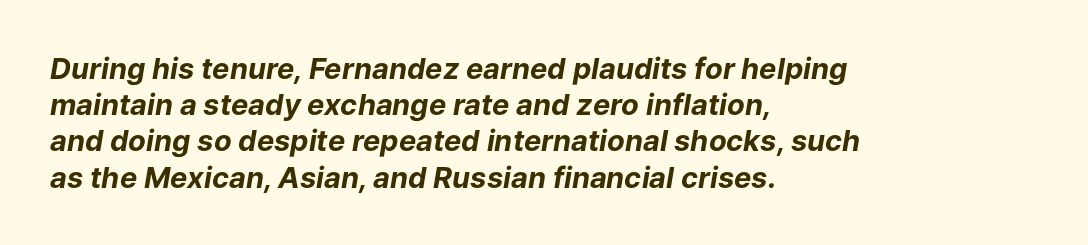
Q: Is the text bold? A: Yes.
Q: Is the text italic (slanted)? A: Yes, it leans right by about 9 degrees.
Q: Is the text underlined? A: No.
Q: How is the paragraph aligned? A: Left-aligned.
Q: Is the spacing between letters normal or unusually wide? A: Normal.
Q: Is the spacing between lines tight, normal or loose? A: Normal.
Q: Width (condensed, normal, or wide)? A: Normal.
Q: Stroke contrast? A: Low.
Q: x-height? A: Medium.
Q: Monospaced? A: No.
